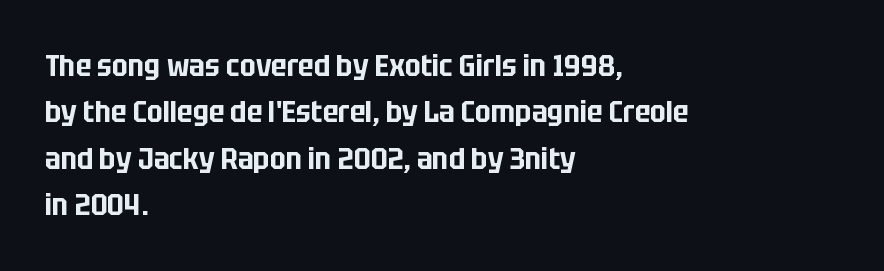
Q: Is the text italic (slanted)? A: No, it is upright.
Q: Is the typeface a serif or a sans-serif typeface? A: Sans-serif.
Q: Is the text underlined? A: No.
Q: How is the paragraph aligned? A: Left-aligned.
Q: Is the spacing between letters normal or unusually wide? A: Normal.
Q: Is the spacing between lines tight, normal or loose? A: Normal.
Q: Width (condensed, normal, or wide)? A: Condensed.
Q: Stroke contrast? A: Low.
Q: x-height? A: Large.
Q: Monospaced? A: No.
